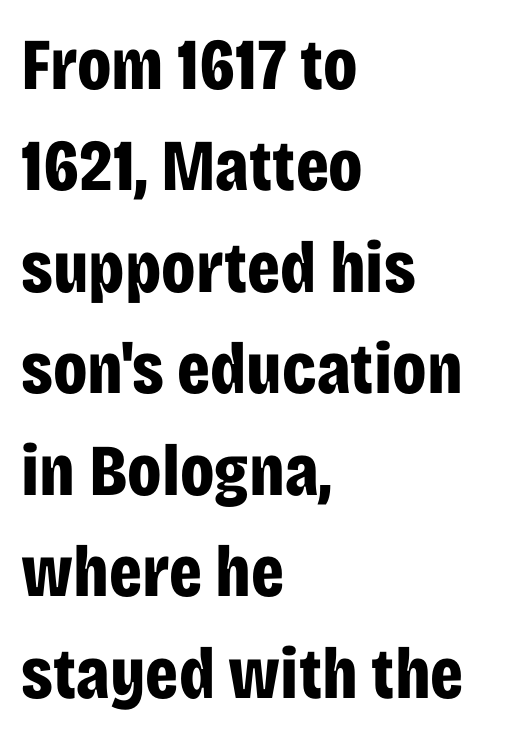
{"serif": "no", "italic": "no", "bold": "yes", "weight": "bold", "width": "condensed", "stroke_contrast": "low", "x_height": "large", "monospaced": "no", "underline": "no", "align": "left", "line_spacing": "normal", "line_spacing_ratio": 1.39, "letter_spacing": "normal", "letter_spacing_em": 0.0, "glyph_px": 73}
